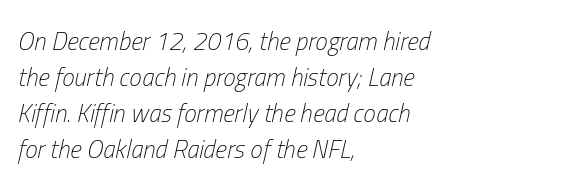
Q: Is the text bold? A: No.
Q: Is the text italic (slanted)? A: Yes, it leans right by about 13 degrees.
Q: Is the text underlined? A: No.
Q: How is the paragraph aligned? A: Left-aligned.
Q: Is the spacing between letters normal or unusually wide? A: Normal.
Q: Is the spacing between lines tight, normal or loose? A: Normal.
